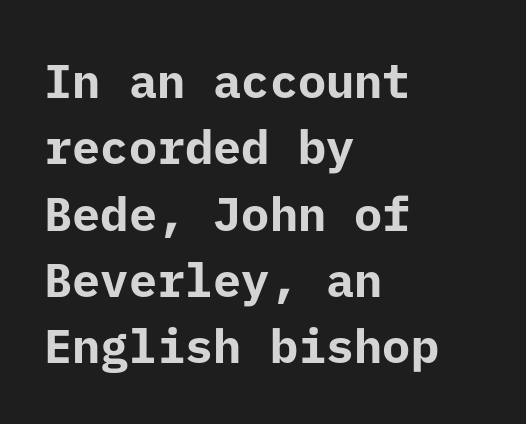
Q: Is the text bold? A: Yes.
Q: Is the text italic (slanted)? A: No, it is upright.
Q: Is the typeface a serif or a sans-serif typeface? A: Sans-serif.
Q: Is the text underlined? A: No.
Q: How is the paragraph aligned? A: Left-aligned.
Q: Is the spacing between letters normal or unusually wide? A: Normal.
Q: Is the spacing between lines tight, normal or loose? A: Normal.
Q: Width (condensed, normal, or wide)? A: Normal.
Q: Stroke contrast? A: Low.
Q: x-height? A: Medium.
